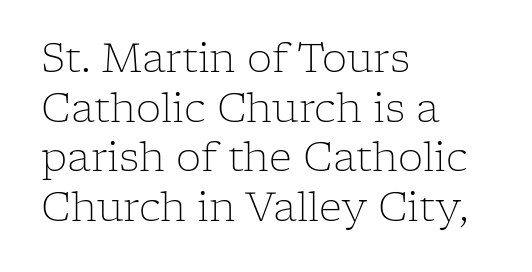
{"serif": "yes", "italic": "no", "bold": "no", "weight": "light", "width": "normal", "stroke_contrast": "low", "x_height": "medium", "monospaced": "no", "underline": "no", "align": "left", "line_spacing_ratio": 1.24, "letter_spacing": "normal", "letter_spacing_em": 0.0, "glyph_px": 40}
